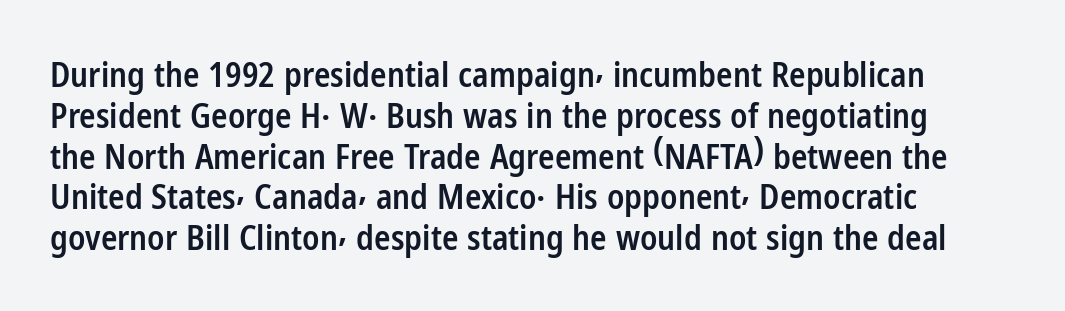
This is roman type, the default non-slanted kind. Grotesque or geometric, the face here clearly has no serifs. If you drew a ruler down the left edge, every line would touch it. The letters are semibold — heavier than regular but short of a full bold. The foot of each line stays bare and open. Nothing unusual about the tracking: characters are spaced as the font intends.
